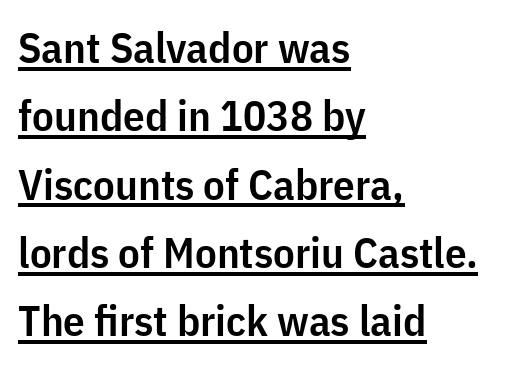
A fair bit of extra ink — the face is semibold, not bold. Inter-character spacing is left at the font's built-in metrics. In terms of letterform style, serifs are entirely absent. A classic flush-left, rag-right setting is used for this passage. Is there any slant? The stems are plumb. Descenders here cross a horizontal rule under the line.
